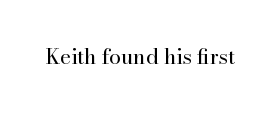
The image shows 21 px text type, upright; set normal letter spacing, not underlined.
